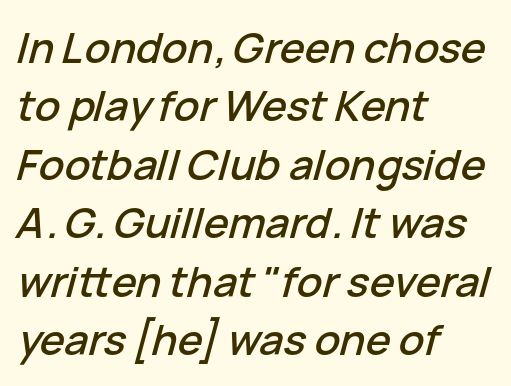
{"italic": "yes", "lean": "right", "slant_degrees": 15, "width": "normal", "stroke_contrast": "low", "x_height": "medium", "monospaced": "no", "underline": "no", "align": "left", "line_spacing": "normal", "line_spacing_ratio": 1.39, "letter_spacing": "normal", "letter_spacing_em": 0.0, "glyph_px": 42}
